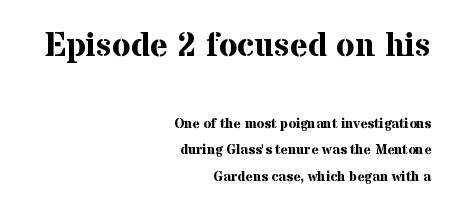
Q: Is the text bold? A: Yes.
Q: Is the text italic (slanted)? A: No, it is upright.
Q: Is the typeface a serif or a sans-serif typeface? A: Serif.
Q: Is the text underlined? A: No.
Q: How is the paragraph aligned? A: Right-aligned.
Q: Is the spacing between letters normal or unusually wide? A: Normal.
Q: Is the spacing between lines tight, normal or loose? A: Loose.
Q: Which block of text is set in a larger size, the first (top) or the second (bottom)? A: The first (top) one.
Q: Width (condensed, normal, or wide)? A: Normal.
Q: Stroke contrast? A: Medium.
Q: x-height? A: Medium.
Q: Monospaced? A: No.
